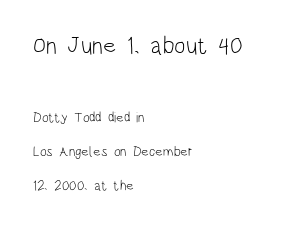
Where is the straight margin? On the left. Interline gaps are noticeably wide in this sample. Designer's note — italics off, roman on. Compared with a typical body face, this is equally light or lighter still. Size hierarchy here favors the leading block over the trailing one.
